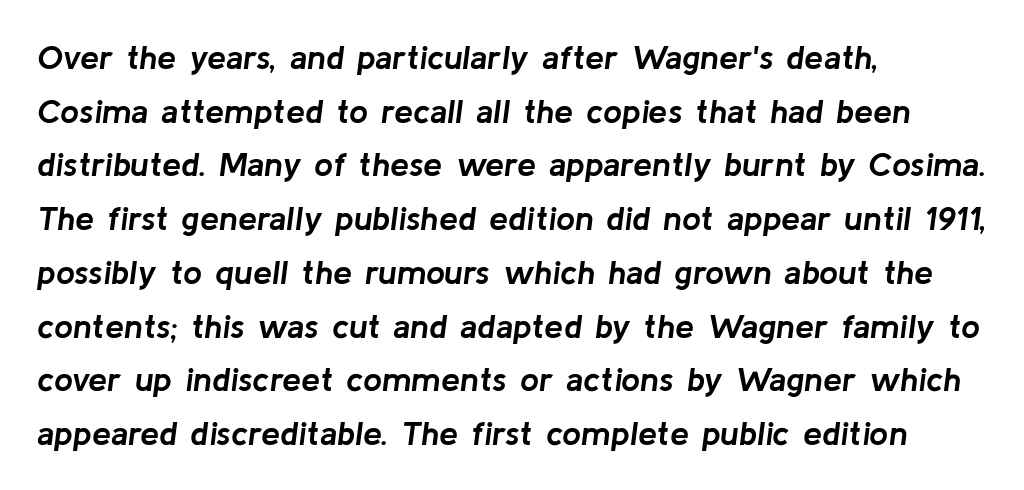
The image shows 34 px semibold type, italic (leaning right); set left-aligned, normal line spacing (1.58x), normal letter spacing, not underlined; low stroke contrast and a medium x-height.
